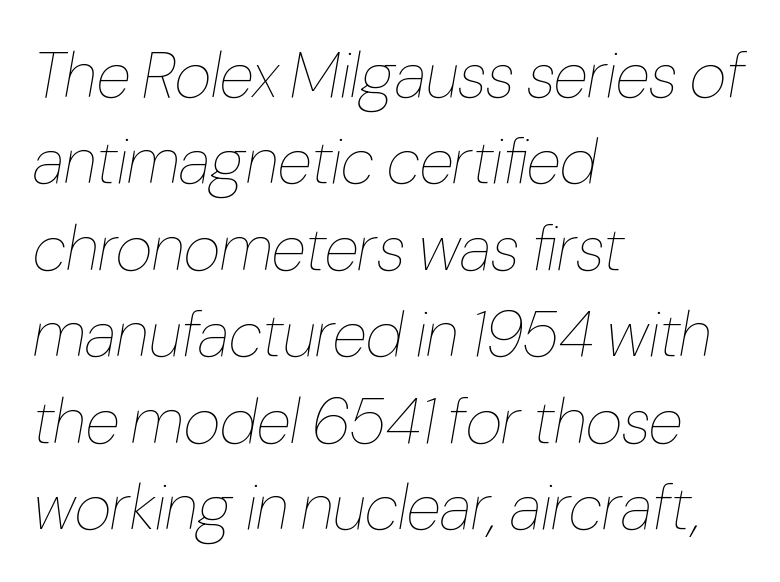
{"italic": "yes", "lean": "right", "slant_degrees": 10, "bold": "no", "weight": "thin", "width": "condensed", "stroke_contrast": "low", "x_height": "medium", "monospaced": "no", "underline": "no", "align": "left", "line_spacing": "normal", "line_spacing_ratio": 1.35, "letter_spacing": "normal", "letter_spacing_em": 0.0, "glyph_px": 64}
